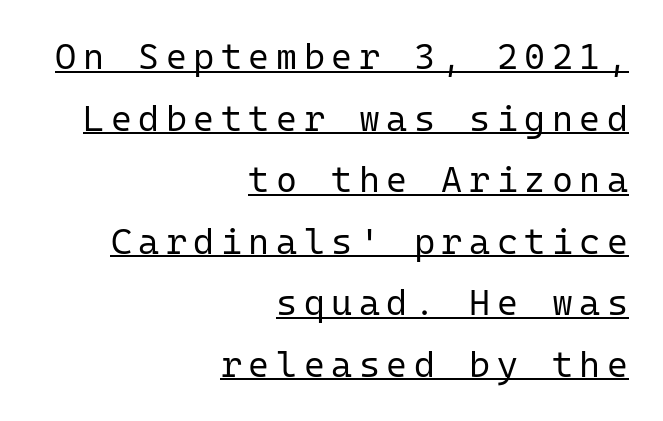
{"serif": "no", "italic": "no", "bold": "no", "weight": "regular", "width": "normal", "stroke_contrast": "low", "x_height": "medium", "monospaced": "yes", "underline": "yes", "align": "right", "line_spacing_ratio": 1.71, "glyph_px": 36}
